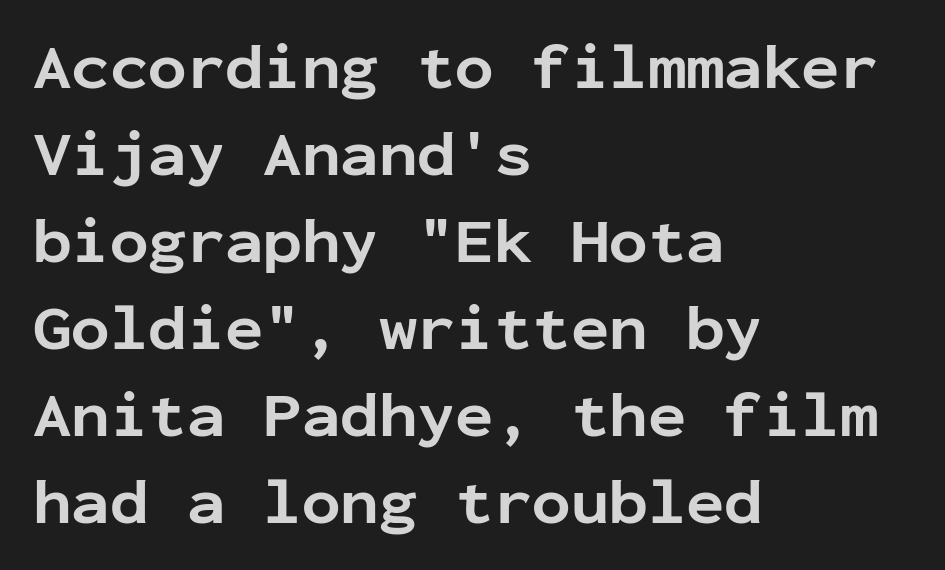
Q: Is the text bold? A: Yes.
Q: Is the text italic (slanted)? A: No, it is upright.
Q: Is the typeface a serif or a sans-serif typeface? A: Sans-serif.
Q: Is the text underlined? A: No.
Q: How is the paragraph aligned? A: Left-aligned.
Q: Is the spacing between letters normal or unusually wide? A: Normal.
Q: Is the spacing between lines tight, normal or loose? A: Normal.
Q: Width (condensed, normal, or wide)? A: Normal.
Q: Stroke contrast? A: Low.
Q: x-height? A: Medium.
Q: Monospaced? A: Yes.
